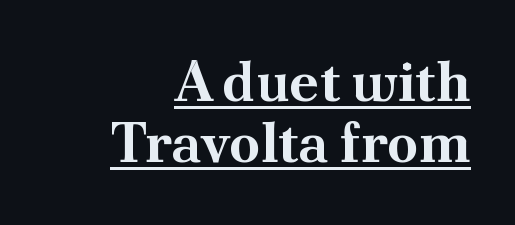
Q: Is the text bold? A: Yes.
Q: Is the text italic (slanted)? A: No, it is upright.
Q: Is the typeface a serif or a sans-serif typeface? A: Serif.
Q: Is the text underlined? A: Yes.
Q: How is the paragraph aligned? A: Right-aligned.
Q: Is the spacing between letters normal or unusually wide? A: Normal.
Q: Is the spacing between lines tight, normal or loose? A: Tight.
Q: Width (condensed, normal, or wide)? A: Normal.
Q: Stroke contrast? A: Medium.
Q: x-height? A: Small.
Q: Monospaced? A: No.
